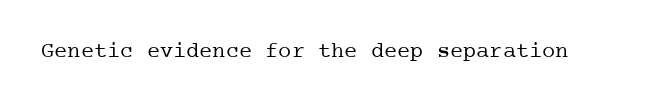
The image shows 22 px text type, upright; set normal letter spacing, not underlined.
